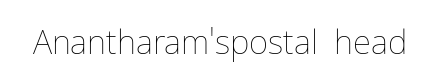
Q: Is the text bold? A: No.
Q: Is the text italic (slanted)? A: No, it is upright.
Q: Is the text underlined? A: No.
Q: Is the spacing between letters normal or unusually wide? A: Normal.
Q: Width (condensed, normal, or wide)? A: Normal.
Q: Stroke contrast? A: Low.
Q: x-height? A: Medium.
Q: Monospaced? A: No.
